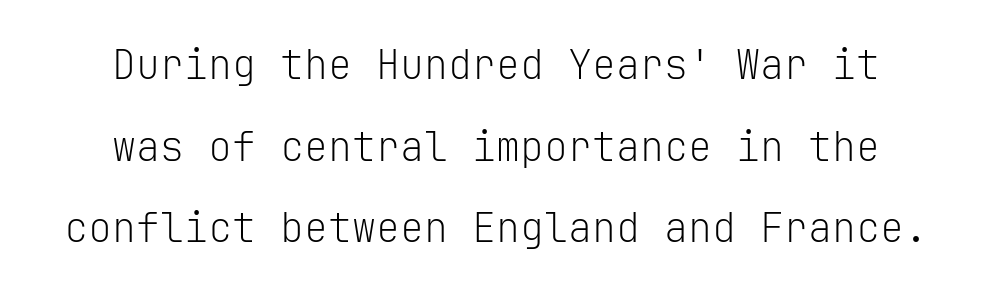
{"serif": "no", "italic": "no", "bold": "no", "weight": "light", "width": "normal", "stroke_contrast": "low", "x_height": "medium", "monospaced": "yes", "underline": "no", "align": "center", "line_spacing": "loose", "line_spacing_ratio": 2.04, "letter_spacing": "normal", "letter_spacing_em": 0.0, "glyph_px": 40}
